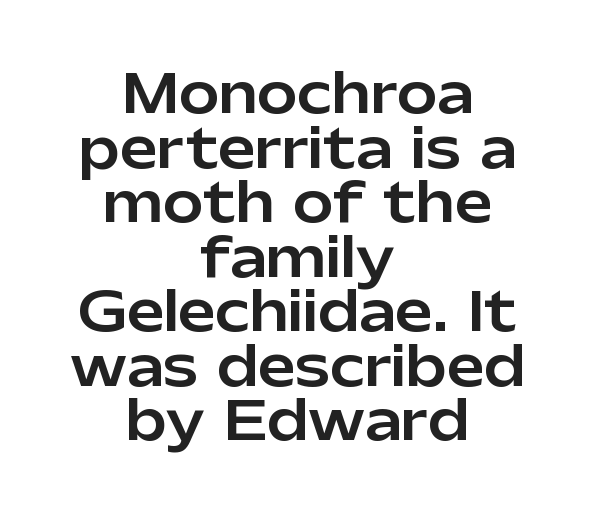
This sample has the flowing, uneven cadence of proportional lettering. Stroke terminals: plain, sans-serif. The setting favours the middle, as headings and verse often do. Check the space under the baseline: it is left empty. There is no visible air inserted between adjacent glyphs.
